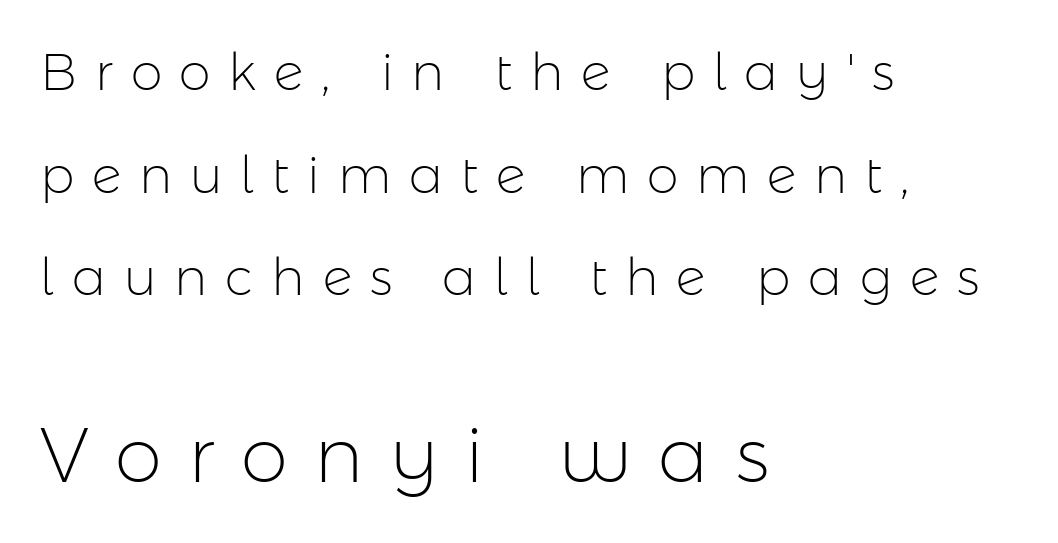
The image shows 76 px light sans-serif type, upright; set left-aligned, loose line spacing (2.01x), unusually wide letter spacing (+0.35 em), not underlined; the second (bottom) block is 1.49x larger; low stroke contrast and a medium x-height.
